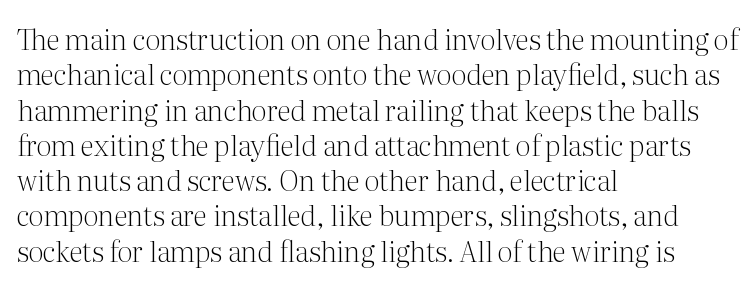
{"serif": "yes", "italic": "no", "bold": "no", "weight": "light", "width": "normal", "stroke_contrast": "medium", "x_height": "medium", "monospaced": "no", "underline": "no", "align": "left", "line_spacing": "normal", "line_spacing_ratio": 1.26, "letter_spacing": "normal", "letter_spacing_em": 0.0, "glyph_px": 28}
